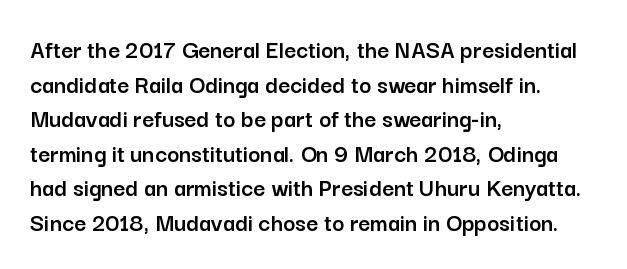
Reading down the block, your eye returns to a fixed left position each line. The line-height multiplier appears to be the usual default. Anything drawn beneath the words? Only blank space. Nope, not italic — everything's standing straight. No extra tracking has been applied to these lines.
